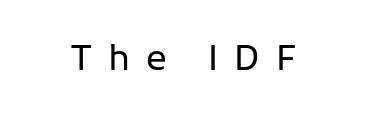
Italic? Not at all — the glyphs are vertical. Nope, no serifs anywhere on these letters. The foot of each line stays bare and open. You could not count columns in this text — the font is proportionally spaced. In terms of letterspacing, this is a distinctly airy, spread setting.
